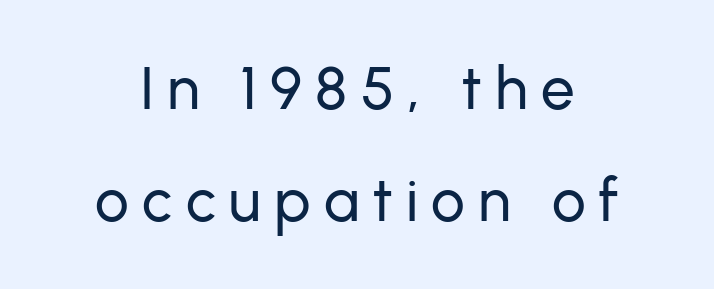
No italicization has been applied; the sample stays upright. Each word looks stretched out because of the extra space between its letters. In terms of letterform style, serifs are entirely absent. Think of a printed novel: that variable character pitch is what you see here. Quick note: underline off.
